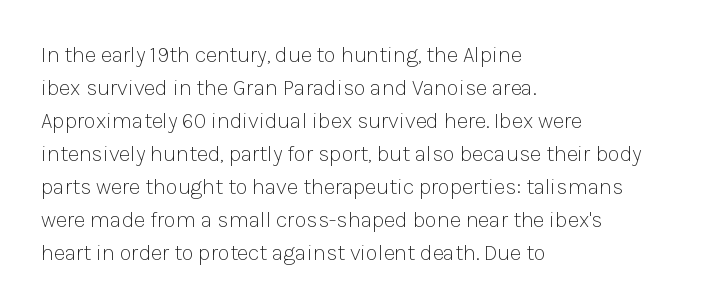
Q: Is the text bold? A: No.
Q: Is the text italic (slanted)? A: No, it is upright.
Q: Is the text underlined? A: No.
Q: How is the paragraph aligned? A: Left-aligned.
Q: Is the spacing between letters normal or unusually wide? A: Normal.
Q: Is the spacing between lines tight, normal or loose? A: Normal.
